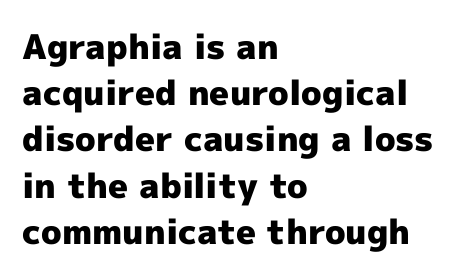
This sample has the flowing, uneven cadence of proportional lettering. The area under the type is left untouched. The passage shown has conventional tracking throughout. Examine the stroke ends and you'll find no serifs.
